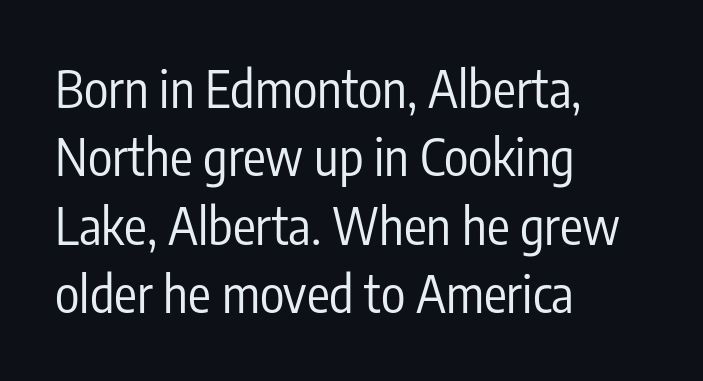
The image shows 51 px regular-weight, condensed sans-serif type, upright; set left-aligned, normal line spacing (1.34x), normal letter spacing, not underlined; low stroke contrast and a medium x-height.
